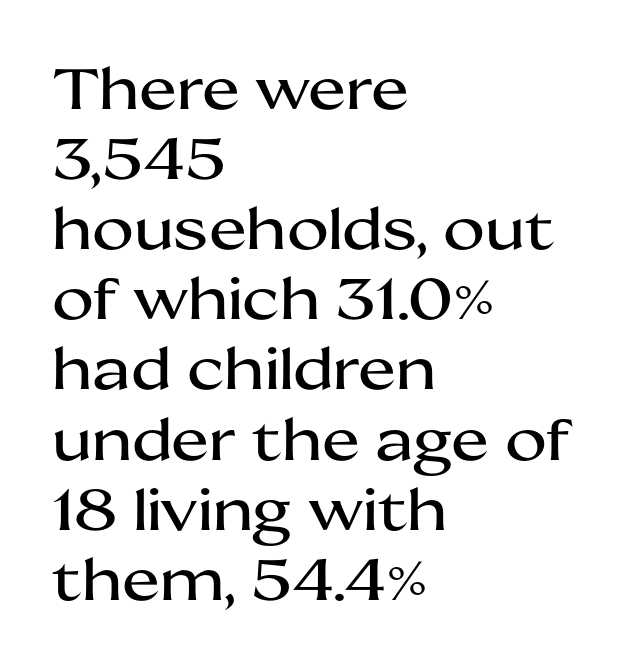
Q: Is the text italic (slanted)? A: No, it is upright.
Q: Is the text underlined? A: No.
Q: How is the paragraph aligned? A: Left-aligned.
Q: Is the spacing between letters normal or unusually wide? A: Normal.
Q: Width (condensed, normal, or wide)? A: Wide.
Q: Stroke contrast? A: Medium.
Q: x-height? A: Medium.
Q: Monospaced? A: No.
